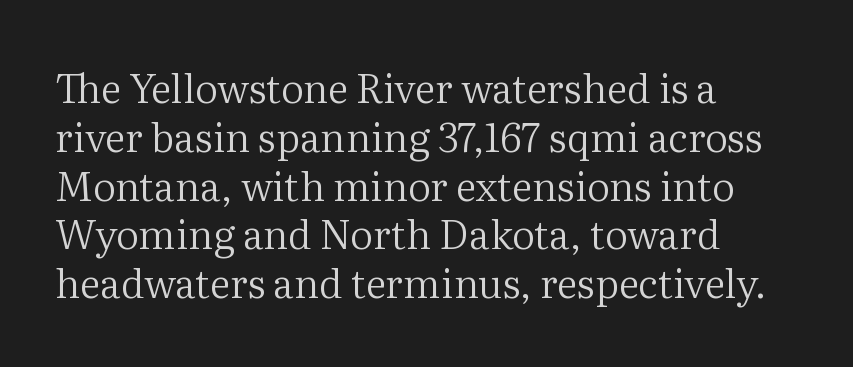
Quick note: not italic, upright. Summary of weight: not heavy and not bold. Looks like regular typesetting: each glyph gets only the width it needs. Standard letterfit; no display-style spreading of the glyphs. The typeface chosen for these lines features serifs.
